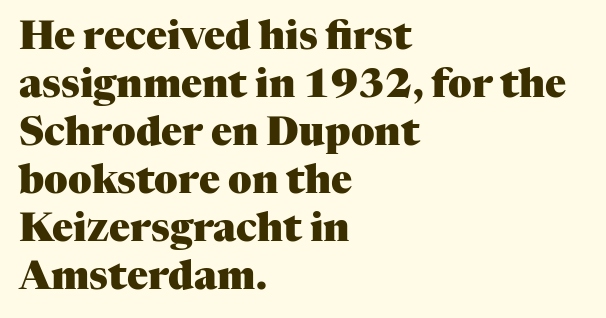
Thick stems and heavy bowls — unmistakably bold. Is the letter spacing exaggerated? No — it looks like the ordinary default. The foot of each line stays bare and open. This rendering employs a face with finishing strokes, i.e., a serif. The letters stand straight up with perfectly vertical stems.
